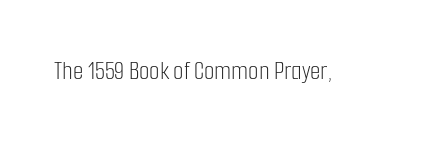
The image shows 27 px text type, upright; set normal letter spacing, not underlined.
